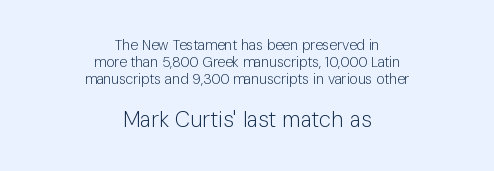
{"italic": "no", "bold": "no", "underline": "no", "align": "center", "line_spacing_ratio": 1.23, "letter_spacing": "normal", "letter_spacing_em": 0.0, "larger_block": "second", "size_ratio": 1.57, "glyph_px": 22}
